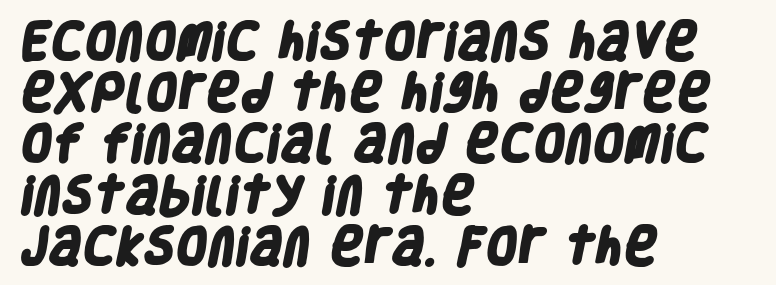
{"serif": "no", "bold": "yes", "weight": "heavy", "width": "condensed", "stroke_contrast": "low", "x_height": "large", "monospaced": "no", "underline": "no", "align": "left", "line_spacing": "normal", "line_spacing_ratio": 1.25, "letter_spacing": "normal", "letter_spacing_em": 0.0, "glyph_px": 41}
